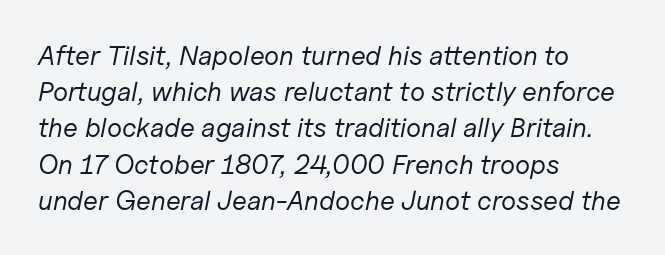
The image shows 27 px text type, italic (leaning right); set left-aligned, normal line spacing (1.34x), normal letter spacing, not underlined.
